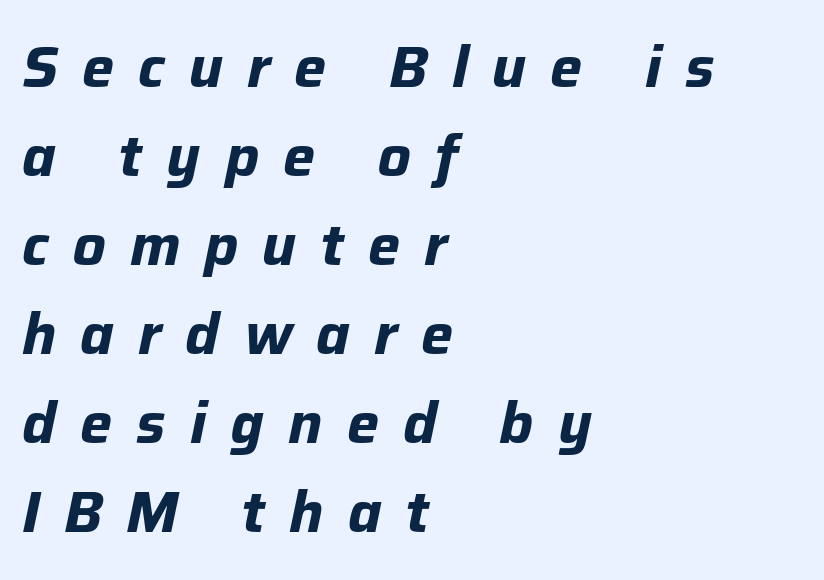
The leading is moderate, giving the passage an even texture. Is this a fixed-width face? No — the glyphs have proportional, varying widths. Is the type bold? Yes — the strokes are clearly thick and heavy. Visually the block forms a straight wall on the left and a jagged coastline on the right. Rule under the text: the space is simply empty.
